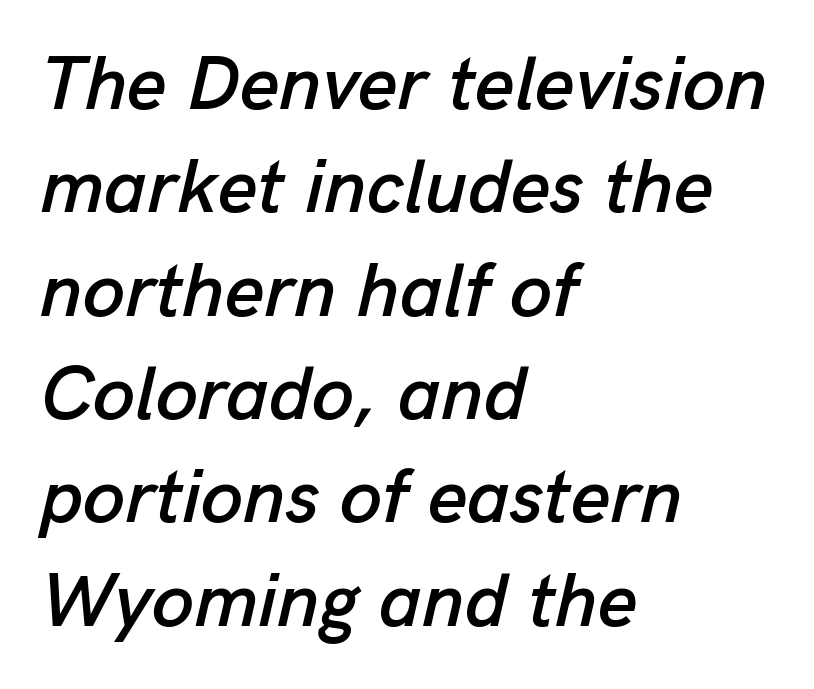
The image shows 76 px text type, italic (leaning right); set left-aligned, normal line spacing (1.36x), normal letter spacing, not underlined; low stroke contrast and a medium x-height.
